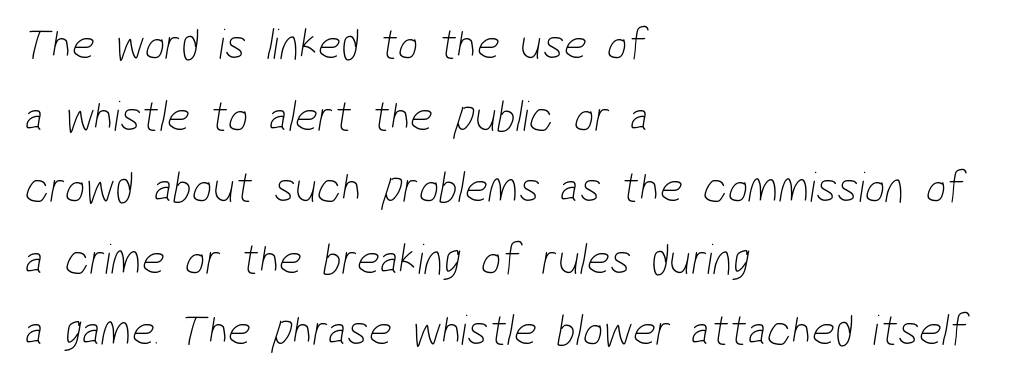
Words appear dense and cohesive because spacing is normal. To sum up the face: it is a sans, with no serifs. Short and long lines alike share a common starting point at left. Character widths vary here, with narrow letters taking less room than wide ones. On a weight scale, this lands at 450 or below. One glance says typical: line gaps are just what's usual.
